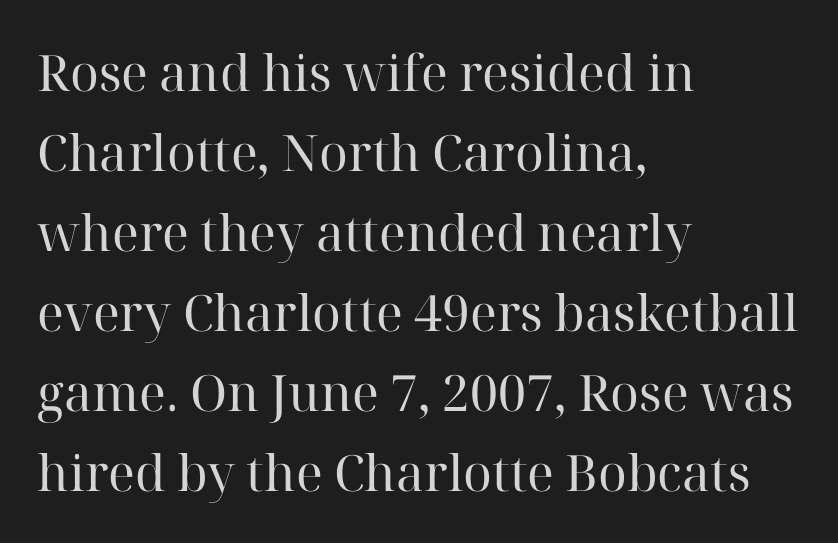
Each row of text sits above clean, open space. Nope, not italic — everything's standing straight. Nobody touched the tracking dial on this one. Are there feet on the stems? There are — it's a serif.
